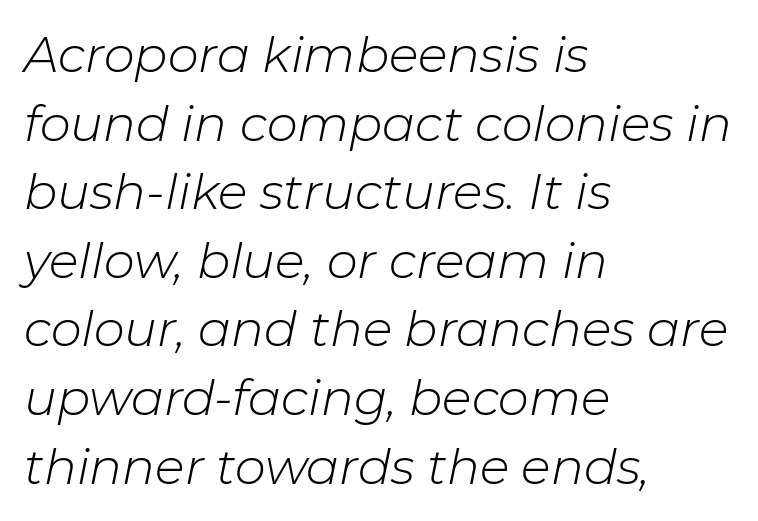
The specimen omits any rule beneath the text block's lines. Normally led — the rows are evenly, conventionally spaced. Each stroke keeps to a modest, everyday thickness or less. A student would call this left alignment; a typographer would say flush left, rag right. Would a proofreader flag this as italicized? Yes.
